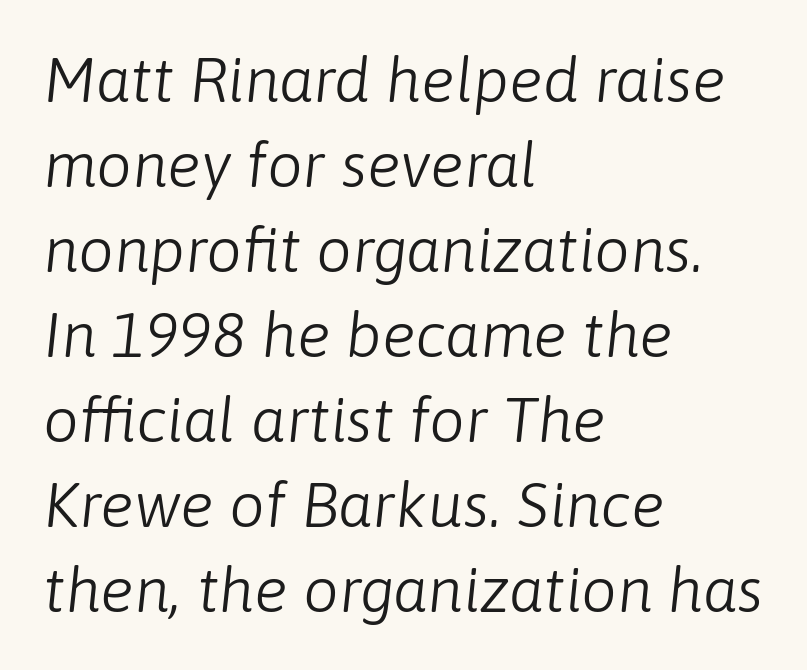
The image shows 63 px light type, italic (leaning right); set left-aligned, normal line spacing (1.35x), normal letter spacing, not underlined; low stroke contrast and a medium x-height.
